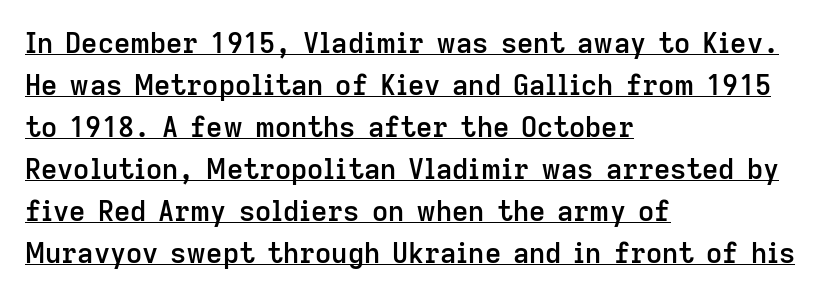
The image shows 28 px semibold sans-serif type, upright; set left-aligned, normal line spacing (1.5x), normal letter spacing, underlined; low stroke contrast and a medium x-height.
